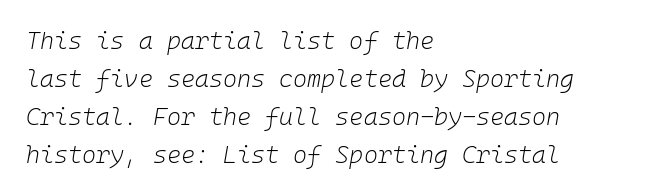
{"italic": "yes", "lean": "right", "slant_degrees": 10, "bold": "no", "underline": "no", "align": "left", "line_spacing": "normal", "line_spacing_ratio": 1.59, "letter_spacing": "normal", "letter_spacing_em": 0.0, "glyph_px": 24}
